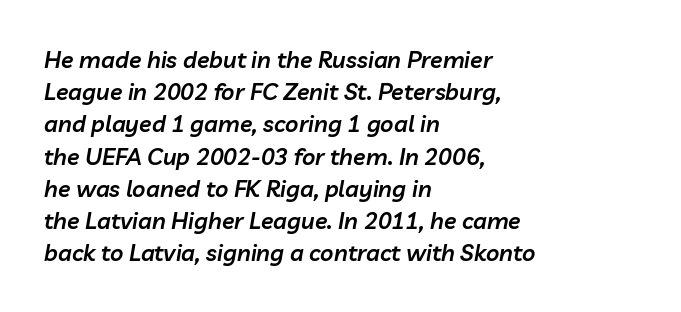
The image shows 23 px text type, italic (leaning right); set left-aligned, normal line spacing (1.4x), normal letter spacing, not underlined.
